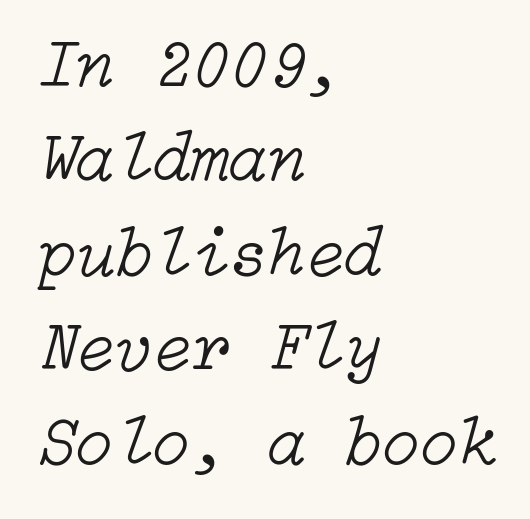
Q: Is the text bold? A: No.
Q: Is the text italic (slanted)? A: Yes, it leans right by about 15 degrees.
Q: Is the text underlined? A: No.
Q: How is the paragraph aligned? A: Left-aligned.
Q: Is the spacing between letters normal or unusually wide? A: Normal.
Q: Is the spacing between lines tight, normal or loose? A: Normal.
Q: Width (condensed, normal, or wide)? A: Normal.
Q: Stroke contrast? A: Low.
Q: x-height? A: Medium.
